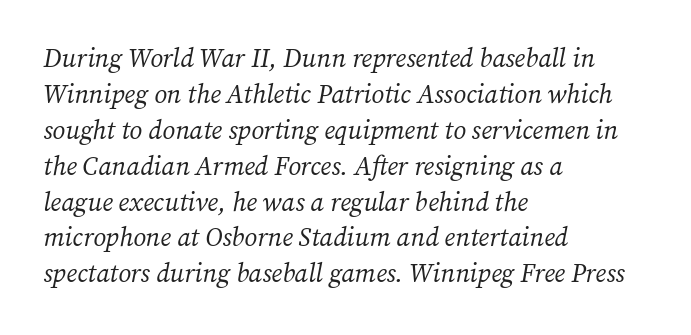
Q: Is the text bold? A: No.
Q: Is the text italic (slanted)? A: Yes, it leans right by about 12 degrees.
Q: Is the text underlined? A: No.
Q: How is the paragraph aligned? A: Left-aligned.
Q: Is the spacing between letters normal or unusually wide? A: Normal.
Q: Is the spacing between lines tight, normal or loose? A: Normal.
